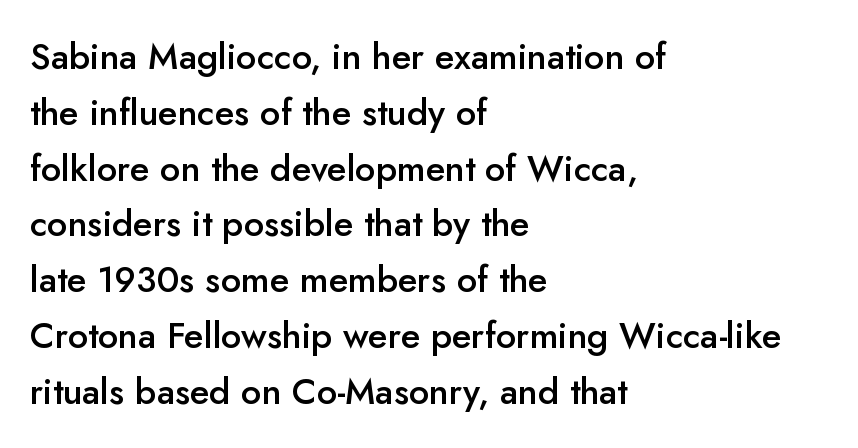
{"serif": "no", "italic": "no", "bold": "semi", "weight": "semibold", "width": "normal", "stroke_contrast": "low", "x_height": "small", "monospaced": "no", "underline": "no", "align": "left", "line_spacing": "normal", "line_spacing_ratio": 1.55, "letter_spacing": "normal", "letter_spacing_em": 0.0, "glyph_px": 36}
